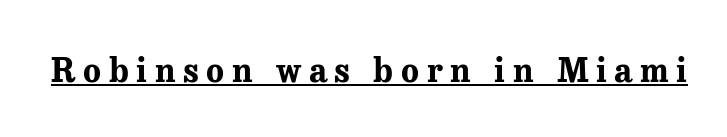
The image shows 33 px bold serif type, upright; set unusually wide letter spacing (+0.23 em), underlined; medium stroke contrast and a medium x-height.
